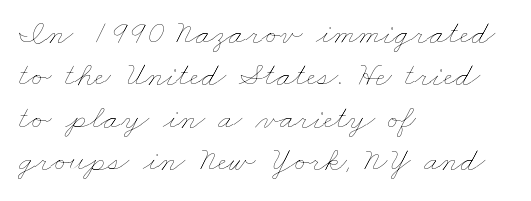
Q: Is the text bold? A: No.
Q: Is the text underlined? A: No.
Q: How is the paragraph aligned? A: Left-aligned.
Q: Is the spacing between letters normal or unusually wide? A: Normal.
Q: Is the spacing between lines tight, normal or loose? A: Normal.
Q: Width (condensed, normal, or wide)? A: Wide.
Q: Stroke contrast? A: Low.
Q: x-height? A: Small.
Q: Monospaced? A: No.
